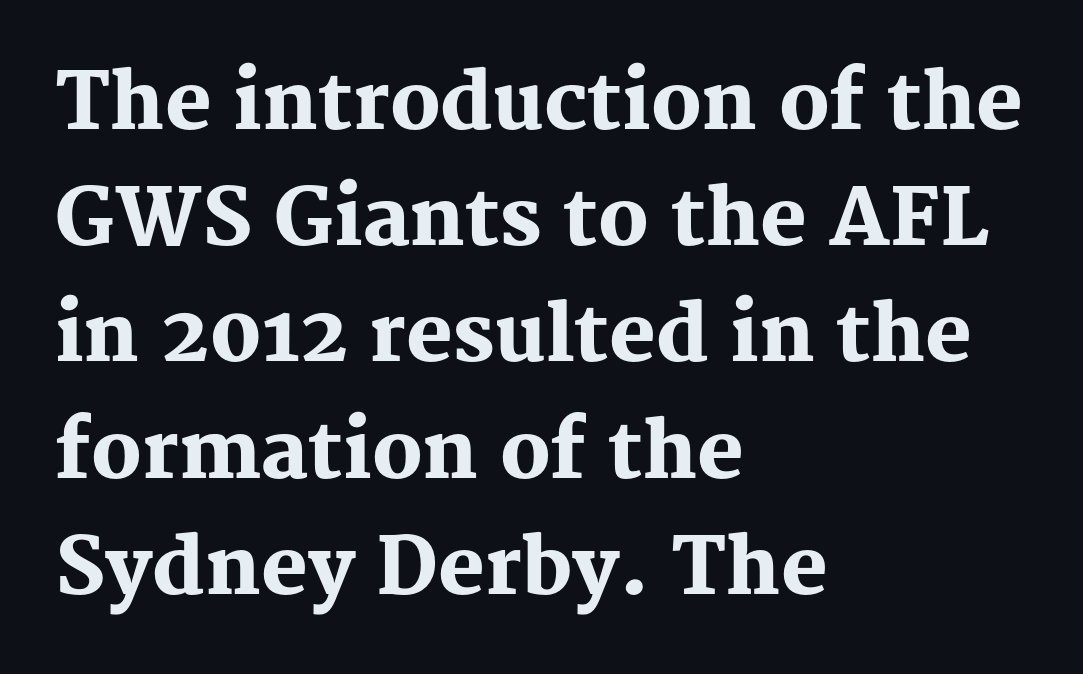
{"serif": "yes", "italic": "no", "bold": "yes", "weight": "heavy", "width": "normal", "stroke_contrast": "medium", "x_height": "medium", "monospaced": "no", "underline": "no", "align": "left", "line_spacing": "normal", "line_spacing_ratio": 1.49, "letter_spacing": "normal", "letter_spacing_em": 0.0, "glyph_px": 78}
